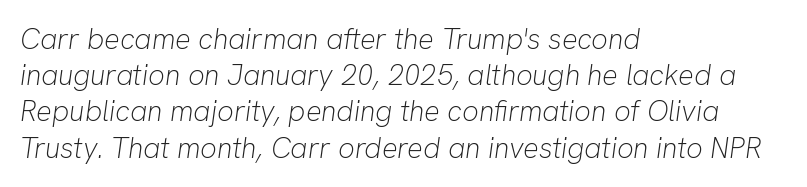
Is this a heavy cut? Hardly; it is regular or lighter. Alignment: flush left. Lines of text with bare space underneath. Notice how descenders clear the ascenders below comfortably — that's standard leading.
